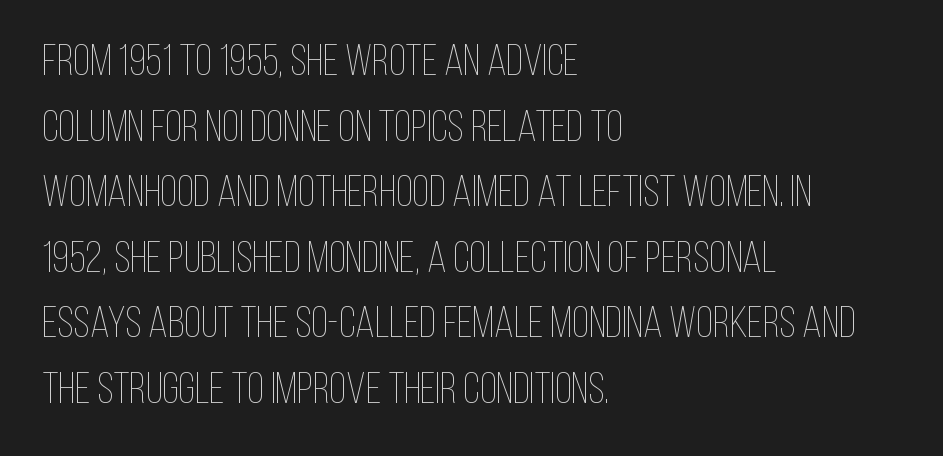
Stroke thickness stays within the range of a standard reading face or lighter. The letterforms sit shoulder to shoulder at normal distance. Line spacing here is normal. The font's upright variant was chosen for this text. You could not count columns in this text — the font is proportionally spaced.
